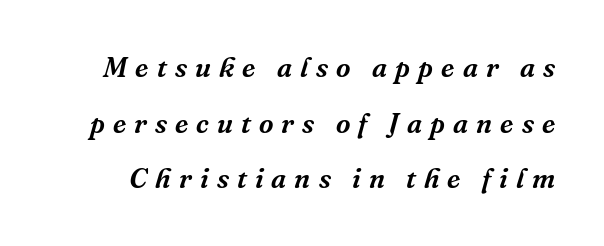
Think of a printed novel: that variable character pitch is what you see here. The typeface chosen for these lines features serifs. A great deal of white space separates one row of letters from the next. Honestly, the letter spacing is so wide it's the main thing you notice. Italic: yes, the glyphs are oblique.
